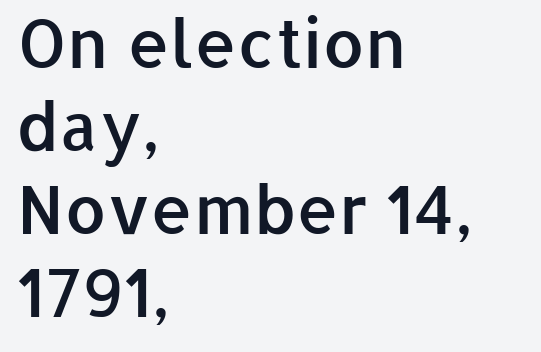
The face used here is proportionally spaced, like ordinary book or web type. Font category for this specimen: sans-serif. Glyph-to-glyph distance matches everyday printed text. A roman cut, with each character standing at attention. This is the in-between weight designers call semibold or demi. The passage shown is not underscored anywhere.
